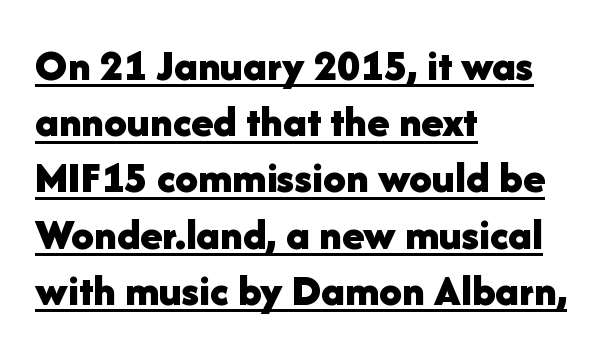
Q: Is the text bold? A: Yes.
Q: Is the text italic (slanted)? A: No, it is upright.
Q: Is the typeface a serif or a sans-serif typeface? A: Sans-serif.
Q: Is the text underlined? A: Yes.
Q: How is the paragraph aligned? A: Left-aligned.
Q: Is the spacing between letters normal or unusually wide? A: Normal.
Q: Is the spacing between lines tight, normal or loose? A: Normal.
Q: Width (condensed, normal, or wide)? A: Normal.
Q: Stroke contrast? A: Low.
Q: x-height? A: Medium.
Q: Monospaced? A: No.
